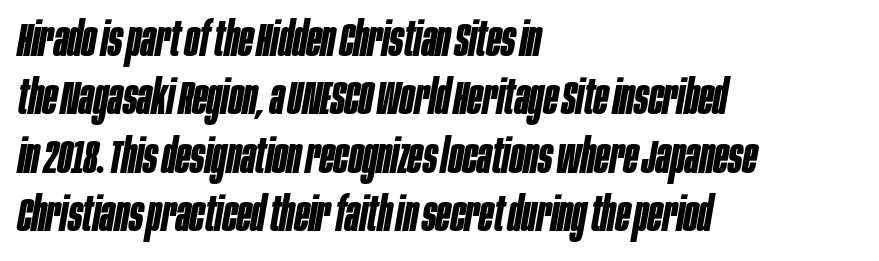
Notice how the stems are inclined rather than vertical — that's the hallmark of italics. The letters advance in unequal steps, a hallmark of proportional type. In terms of letterspacing, this is plain default setting. Underline: absent. The setting favours the left margin, as ordinary paragraphs usually do. Stroke thickness is high; the sample reads as a true bold.
